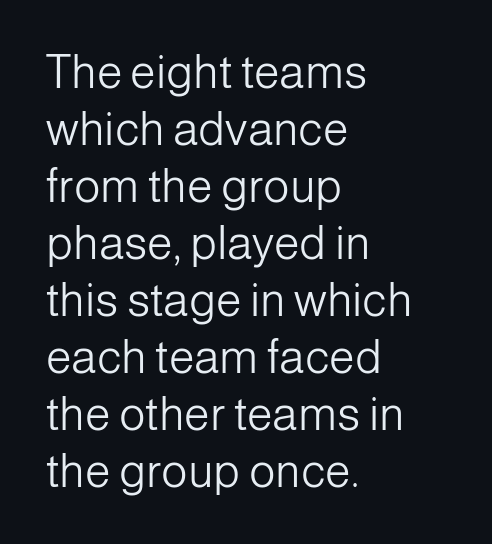
{"serif": "no", "italic": "no", "bold": "no", "weight": "light", "width": "normal", "stroke_contrast": "low", "x_height": "medium", "monospaced": "no", "underline": "no", "align": "left", "line_spacing_ratio": 1.24, "letter_spacing": "normal", "letter_spacing_em": 0.0, "glyph_px": 46}
